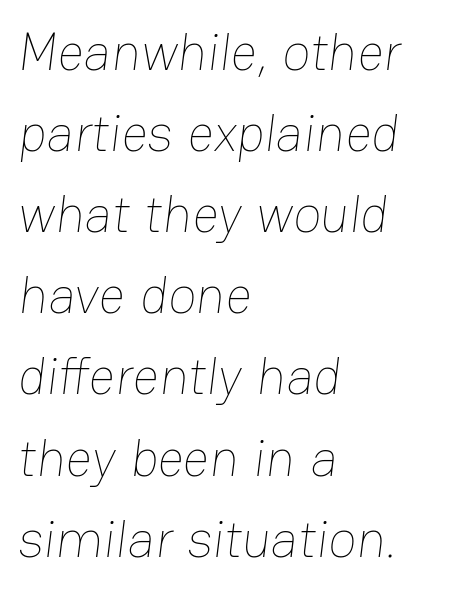
Q: Is the text bold? A: No.
Q: Is the text underlined? A: No.
Q: How is the paragraph aligned? A: Left-aligned.
Q: Is the spacing between letters normal or unusually wide? A: Normal.
Q: Is the spacing between lines tight, normal or loose? A: Normal.
Q: Width (condensed, normal, or wide)? A: Normal.
Q: Stroke contrast? A: Low.
Q: x-height? A: Medium.
Q: Monospaced? A: No.
